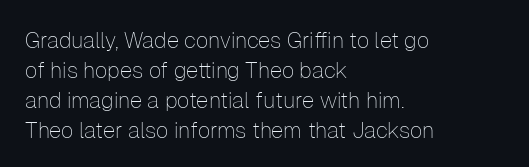
Reading down the column, the eye jumps a familiar distance to each next line. Left-aligned paragraph, ragged on the right. Check under the words: just untouched page. Nope, not italic — everything's standing straight.
